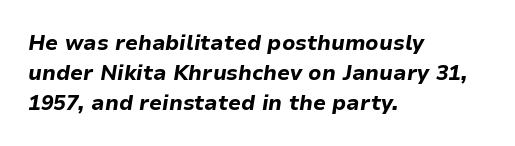
Q: Is the text bold? A: Yes.
Q: Is the text italic (slanted)? A: Yes, it leans right by about 9 degrees.
Q: Is the text underlined? A: No.
Q: How is the paragraph aligned? A: Left-aligned.
Q: Is the spacing between letters normal or unusually wide? A: Normal.
Q: Is the spacing between lines tight, normal or loose? A: Normal.
